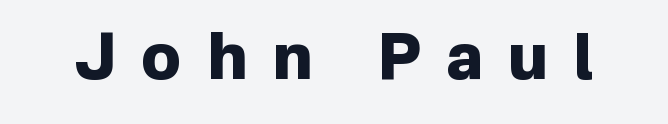
The image shows 63 px heavy sans-serif type, upright; set unusually wide letter spacing (+0.4 em), not underlined; low stroke contrast and a medium x-height.
